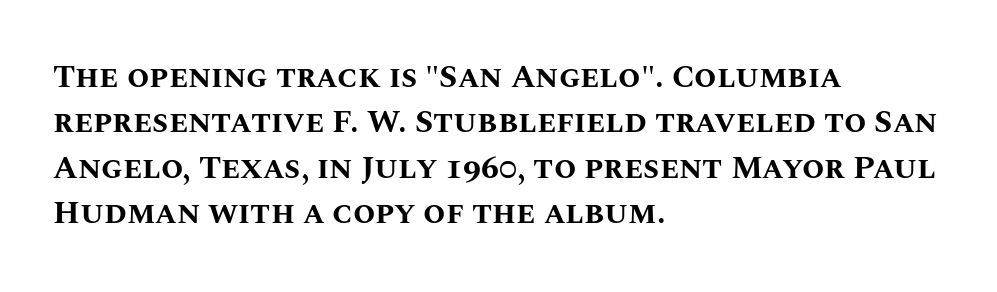
The image shows 32 px bold type, upright; set left-aligned, normal line spacing (1.42x), normal letter spacing, not underlined; medium stroke contrast and a large x-height.
